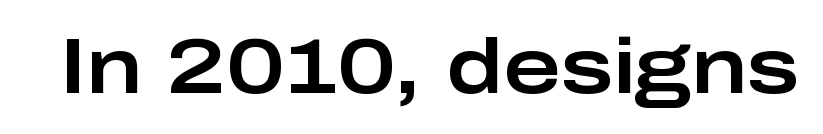
Honestly, the letter spacing is just normal — you wouldn't notice it. Designer's note — italics off, roman on. The strip under each line holds only bare page. Note the varied advance widths — an 'i' is clearly narrower than an 'm'.
